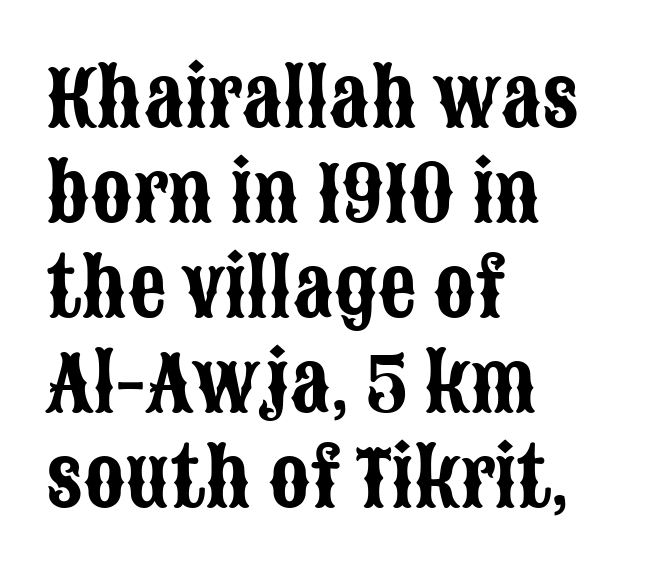
The image shows 76 px condensed sans-serif type, upright; set left-aligned, normal line spacing (1.25x), normal letter spacing, not underlined; low stroke contrast and a large x-height.
